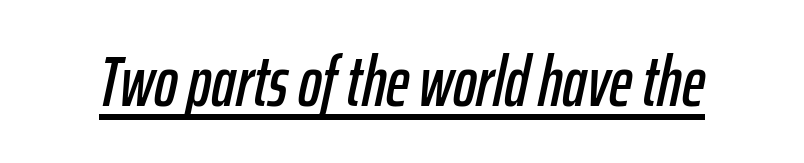
Q: Is the text italic (slanted)? A: Yes, it leans right by about 12 degrees.
Q: Is the text underlined? A: Yes.
Q: Is the spacing between letters normal or unusually wide? A: Normal.
Q: Width (condensed, normal, or wide)? A: Condensed.
Q: Stroke contrast? A: Low.
Q: x-height? A: Medium.
Q: Monospaced? A: No.
